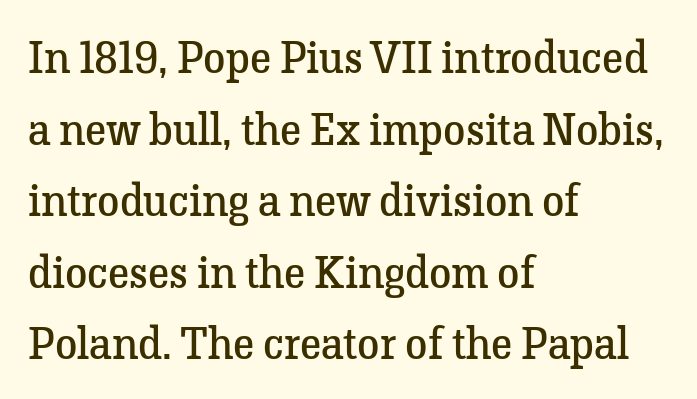
{"serif": "yes", "italic": "no", "bold": "no", "weight": "regular", "width": "normal", "stroke_contrast": "low", "x_height": "medium", "monospaced": "no", "underline": "no", "align": "left", "line_spacing": "normal", "line_spacing_ratio": 1.59, "letter_spacing": "normal", "letter_spacing_em": 0.0, "glyph_px": 45}
